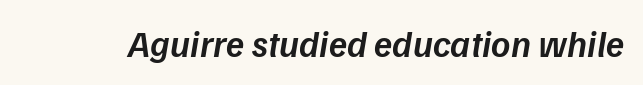
Q: Is the text bold? A: Semi-bold.
Q: Is the text italic (slanted)? A: Yes, it leans right by about 9 degrees.
Q: Is the text underlined? A: No.
Q: Is the spacing between letters normal or unusually wide? A: Normal.
Q: Width (condensed, normal, or wide)? A: Normal.
Q: Stroke contrast? A: Low.
Q: x-height? A: Medium.
Q: Monospaced? A: No.
